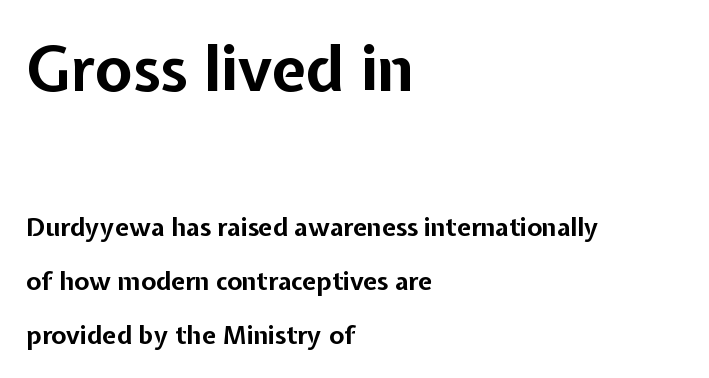
{"serif": "no", "italic": "no", "bold": "yes", "weight": "bold", "width": "normal", "stroke_contrast": "low", "x_height": "medium", "monospaced": "no", "underline": "no", "align": "left", "line_spacing": "loose", "line_spacing_ratio": 2.16, "letter_spacing": "normal", "letter_spacing_em": 0.0, "larger_block": "first", "size_ratio": 2.48, "glyph_px": 62}
